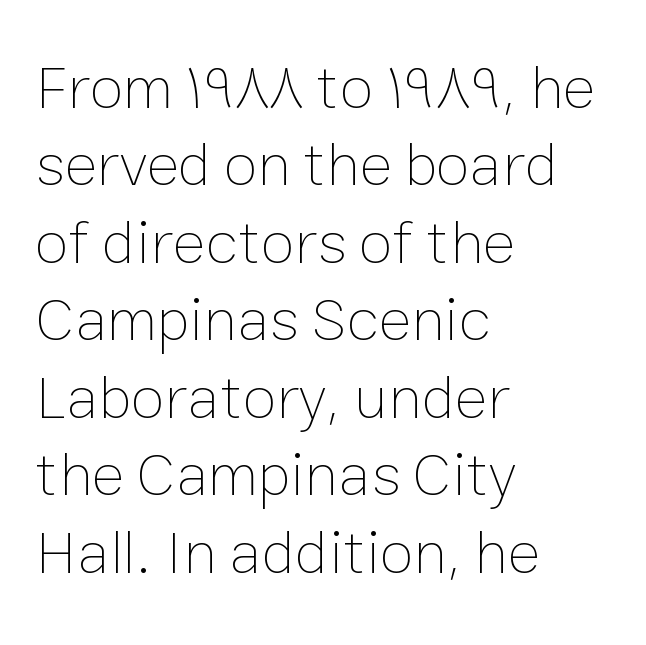
The image shows 62 px thin type, upright; set left-aligned, normal line spacing (1.25x), normal letter spacing, not underlined; low stroke contrast and a medium x-height.
